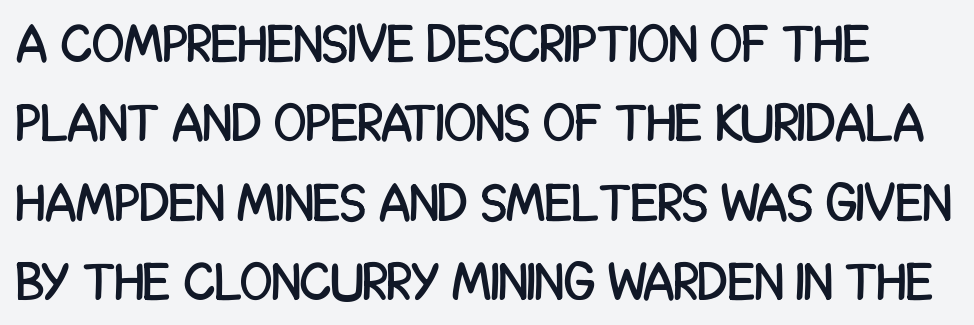
The image shows 53 px condensed sans-serif type, upright; set normal line spacing (1.5x), normal letter spacing, not underlined; low stroke contrast and a large x-height.
